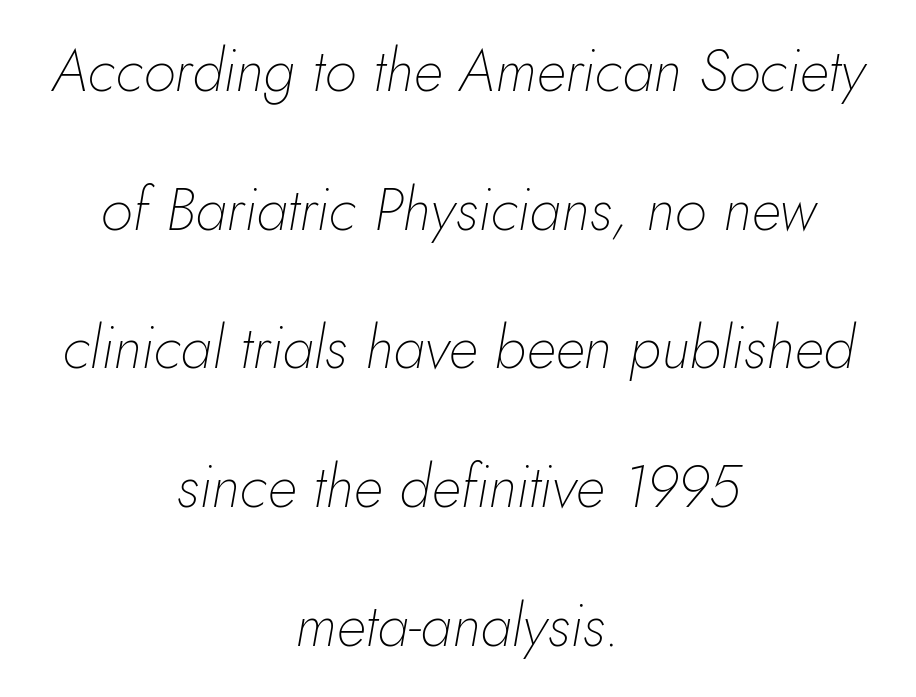
The image shows 59 px thin type, italic (leaning right); set centered, loose line spacing (2.35x), normal letter spacing, not underlined; low stroke contrast and a small x-height.
